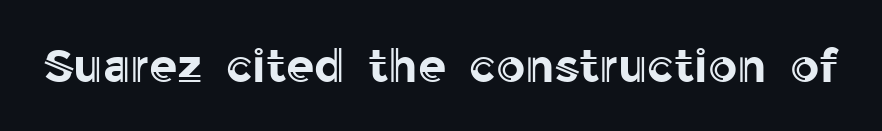
The face used here is rendered with its standard letterfit. Nobody drew a line under any word here. The letters stand upright; this is a roman face. Looks like regular typesetting: each glyph gets only the width it needs.
